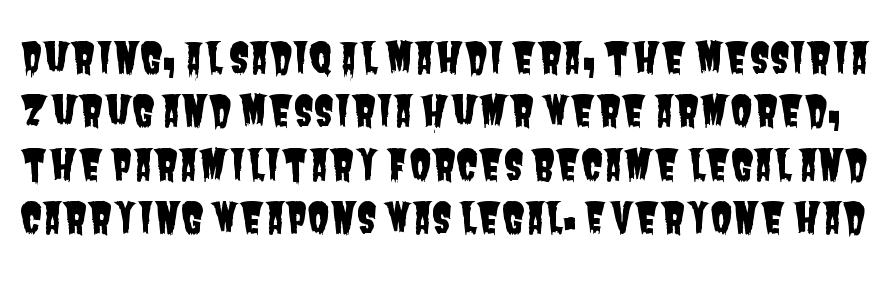
{"serif": "no", "width": "condensed", "stroke_contrast": "low", "x_height": "large", "monospaced": "no", "underline": "no", "line_spacing": "normal", "line_spacing_ratio": 1.3, "letter_spacing": "normal", "letter_spacing_em": 0.0, "glyph_px": 41}
